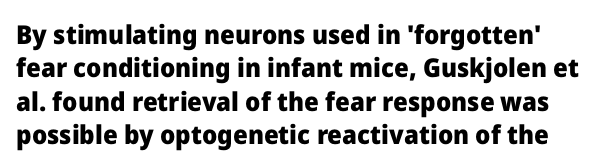
The image shows 26 px bold type, upright; set normal line spacing (1.28x), normal letter spacing, not underlined.
